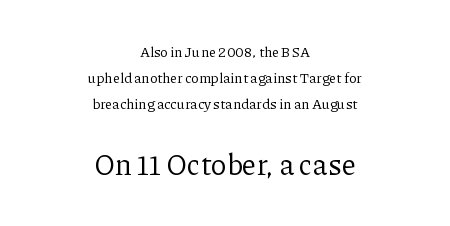
Q: Is the text bold? A: No.
Q: Is the text italic (slanted)? A: No, it is upright.
Q: Is the typeface a serif or a sans-serif typeface? A: Serif.
Q: Is the text underlined? A: No.
Q: How is the paragraph aligned? A: Centered.
Q: Is the spacing between letters normal or unusually wide? A: Normal.
Q: Which block of text is set in a larger size, the first (top) or the second (bottom)? A: The second (bottom) one.
Q: Width (condensed, normal, or wide)? A: Normal.
Q: Stroke contrast? A: Low.
Q: x-height? A: Medium.
Q: Monospaced? A: No.
